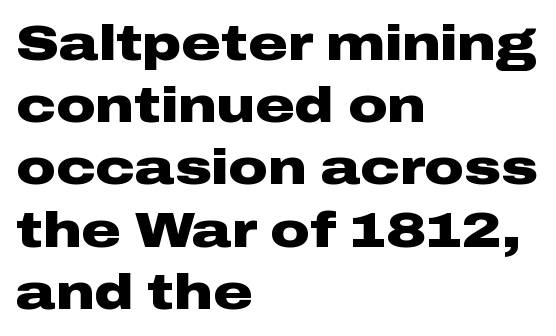
The face used here is proportionally spaced, like ordinary book or web type. Visually the block forms a straight wall on the left and a jagged coastline on the right. Words appear dense and cohesive because spacing is normal. Regular leading.
